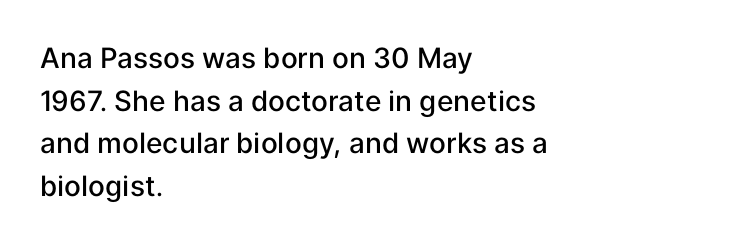
Q: Is the text bold? A: Semi-bold.
Q: Is the text italic (slanted)? A: No, it is upright.
Q: Is the typeface a serif or a sans-serif typeface? A: Sans-serif.
Q: Is the text underlined? A: No.
Q: How is the paragraph aligned? A: Left-aligned.
Q: Is the spacing between letters normal or unusually wide? A: Normal.
Q: Is the spacing between lines tight, normal or loose? A: Normal.
Q: Width (condensed, normal, or wide)? A: Normal.
Q: Stroke contrast? A: Low.
Q: x-height? A: Medium.
Q: Monospaced? A: No.
